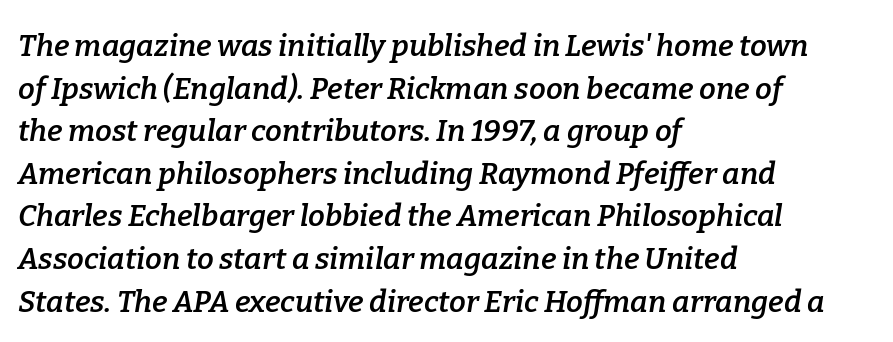
Q: Is the text bold? A: Semi-bold.
Q: Is the text italic (slanted)? A: Yes, it leans right by about 9 degrees.
Q: Is the typeface a serif or a sans-serif typeface? A: Serif.
Q: Is the text underlined? A: No.
Q: How is the paragraph aligned? A: Left-aligned.
Q: Is the spacing between letters normal or unusually wide? A: Normal.
Q: Is the spacing between lines tight, normal or loose? A: Normal.
Q: Width (condensed, normal, or wide)? A: Normal.
Q: Stroke contrast? A: Low.
Q: x-height? A: Medium.
Q: Monospaced? A: No.
